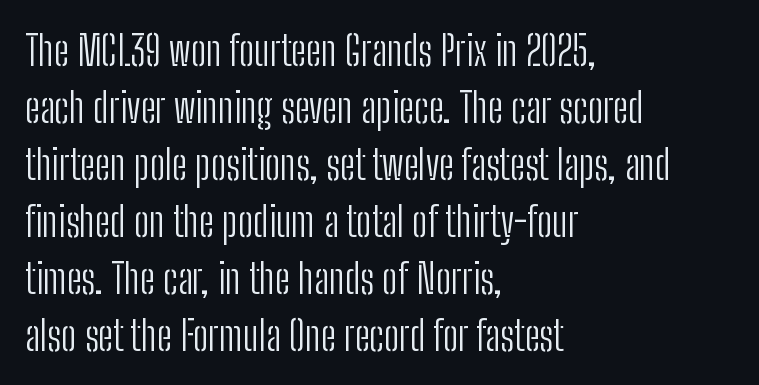
The image shows 41 px light, condensed sans-serif type, upright; set left-aligned, normal line spacing (1.39x), normal letter spacing, not underlined; low stroke contrast and a medium x-height.
